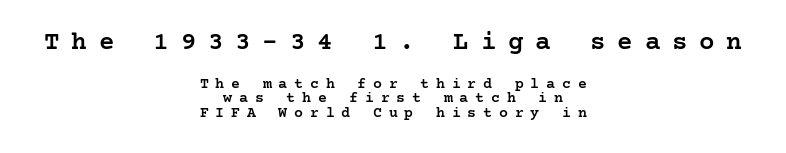
{"italic": "no", "bold": "semi", "underline": "no", "align": "center", "line_spacing": "tight", "line_spacing_ratio": 0.99, "letter_spacing": "wide", "letter_spacing_em": 0.45, "larger_block": "first", "size_ratio": 1.73, "glyph_px": 26}
